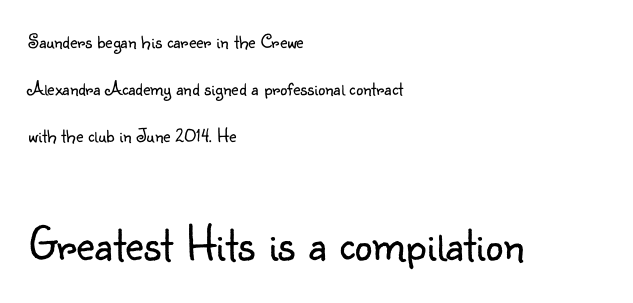
{"serif": "no", "italic": "no", "bold": "no", "weight": "light", "width": "normal", "stroke_contrast": "low", "x_height": "small", "monospaced": "no", "underline": "no", "align": "left", "line_spacing": "loose", "line_spacing_ratio": 2.36, "letter_spacing": "normal", "letter_spacing_em": 0.0, "larger_block": "second", "size_ratio": 2.5, "glyph_px": 50}
